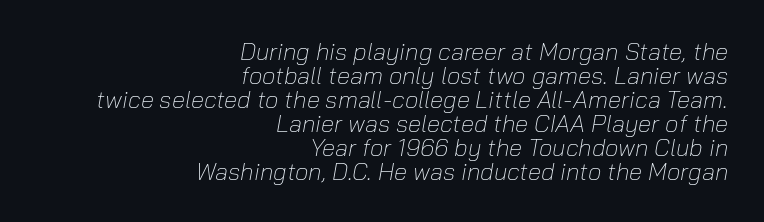
The block of text is dense from top to bottom, with scant space between rows. Each line ends at the same right margin while the left side varies. These glyphs show unthickened strokes, regular width or finer. The rendering keeps characters at their native spacing. The whole block is typeset with a tilt. Clear beneath every line of the passage.
